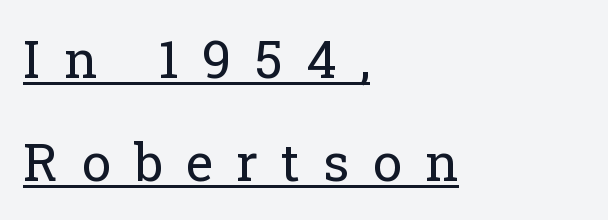
The image shows 52 px regular-weight serif type, upright; set left-aligned, loose line spacing (1.99x), unusually wide letter spacing (+0.45 em), underlined; low stroke contrast and a medium x-height.
